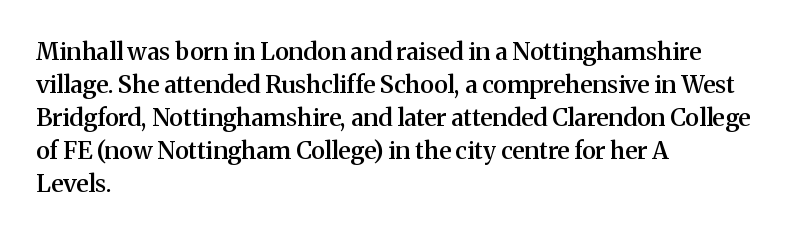
Q: Is the text bold? A: Semi-bold.
Q: Is the text italic (slanted)? A: No, it is upright.
Q: Is the text underlined? A: No.
Q: How is the paragraph aligned? A: Left-aligned.
Q: Is the spacing between letters normal or unusually wide? A: Normal.
Q: Is the spacing between lines tight, normal or loose? A: Normal.
